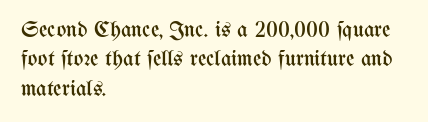
{"italic": "no", "bold": "no", "underline": "no", "align": "left", "line_spacing": "normal", "line_spacing_ratio": 1.28, "letter_spacing": "normal", "letter_spacing_em": 0.0, "glyph_px": 23}
